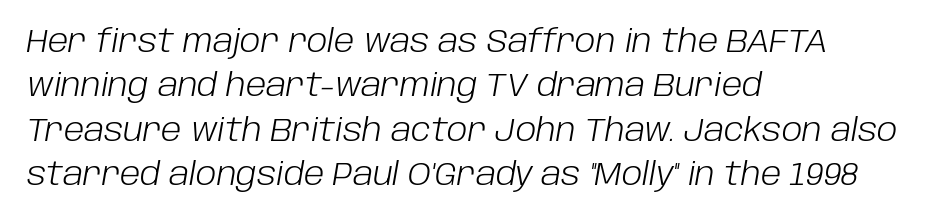
The image shows 31 px light type, italic (leaning right); set left-aligned, normal line spacing (1.43x), normal letter spacing, not underlined; low stroke contrast and a large x-height.
